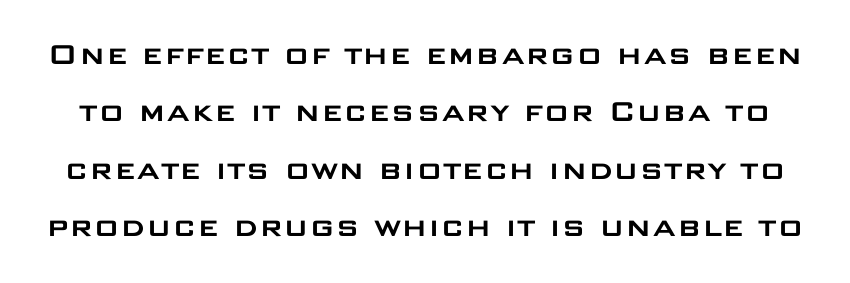
The font's upright variant was chosen for this text. The rendering uses natural spacing where letterforms have individual widths. Grotesque or geometric, the face here clearly has no serifs. Each row of text sits above clean, open space. The passage shown stacks its lines at a standard gap. There is no visible air inserted between adjacent glyphs.
